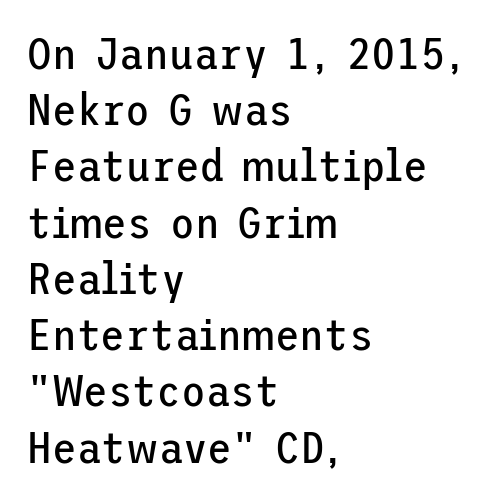
The specimen reads as upright at a glance. Line beginnings align vertically; line endings do not. Compared with typical paragraphs, the rows here are spaced about the same. Any mark beneath the type? The region is blank.
